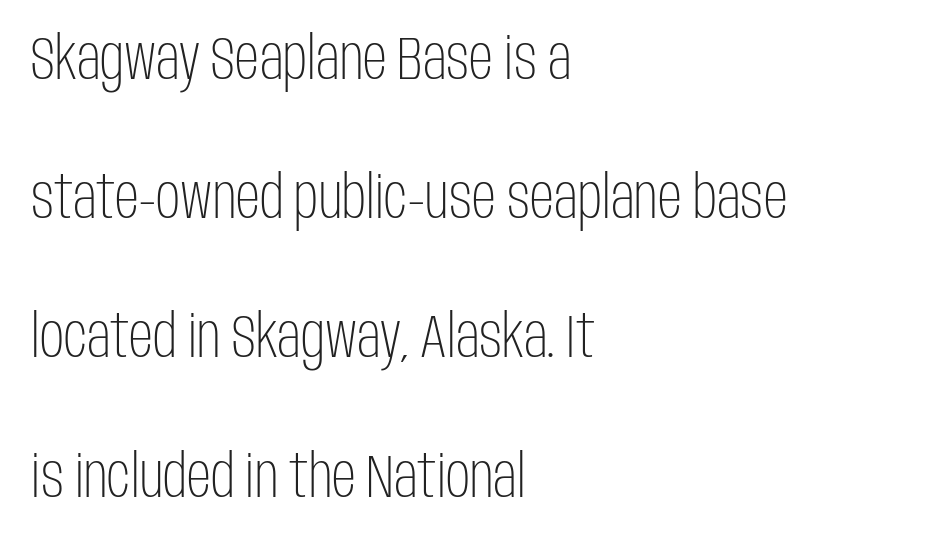
Spacing between characters is what you'd get straight out of the box. Compared with typical paragraphs, the rows here are farther apart. The words here are not underlined. The typeface has the unassuming heft of standard copy or less. One-word summary of the alignment: left. A roman cut, with each character standing at attention.
